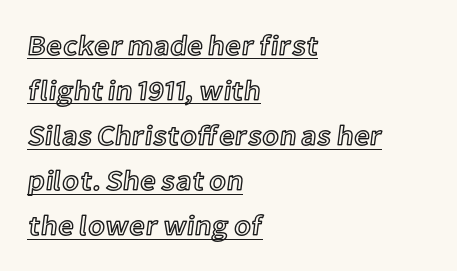
Q: Is the text italic (slanted)? A: Yes.
Q: Is the text underlined? A: Yes.
Q: How is the paragraph aligned? A: Left-aligned.
Q: Is the spacing between letters normal or unusually wide? A: Normal.
Q: Is the spacing between lines tight, normal or loose? A: Normal.
Q: Width (condensed, normal, or wide)? A: Normal.
Q: x-height? A: Medium.
Q: Monospaced? A: No.
